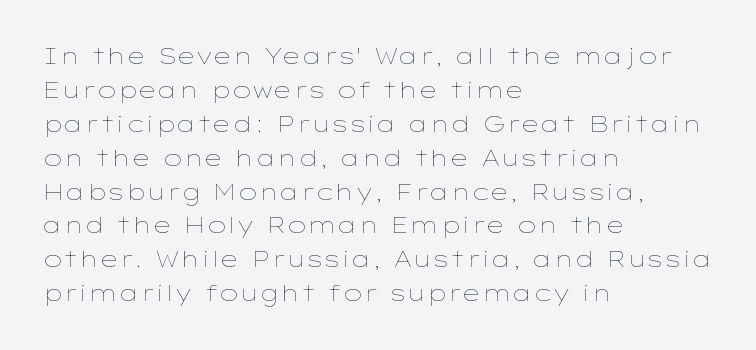
The image shows 22 px text type, upright; set left-aligned, normal line spacing (1.54x), normal letter spacing, not underlined.
